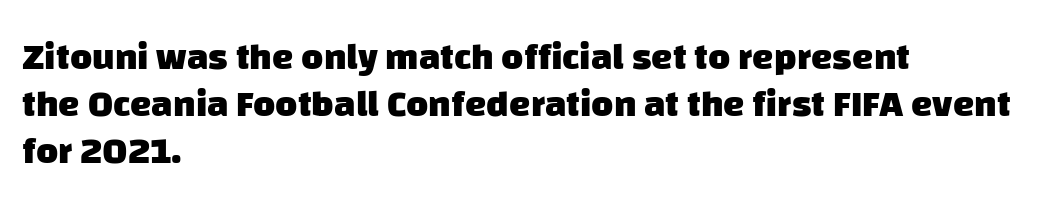
The compositor pushed each line to the left boundary. Stroke thickness is high; the sample reads as a true bold. Looks like regular typesetting: each glyph gets only the width it needs. Each letter's strokes conclude bluntly, with no projecting serifs.
